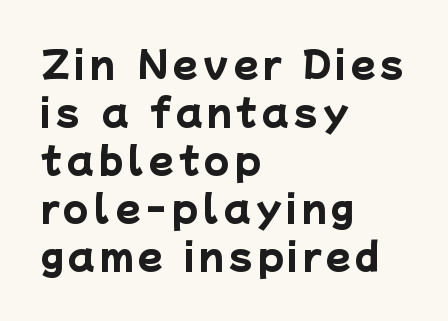
The image shows 36 px heavy sans-serif type; set left-aligned, normal line spacing (1.33x), not underlined; low stroke contrast and a medium x-height.
